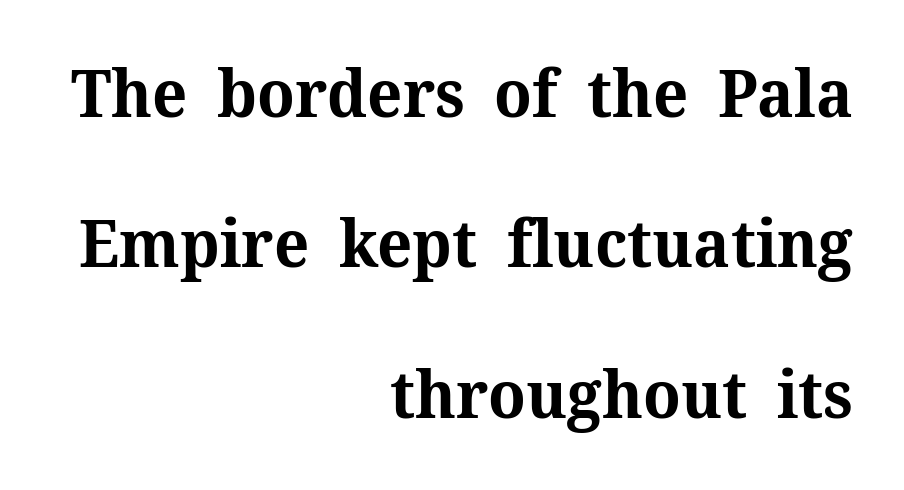
Descender tails drop into unmarked territory. A typesetter would label this face a serif. Varying glyph widths throughout — classic text-font behaviour. Every letter is thick-stroked: bold, no question.
